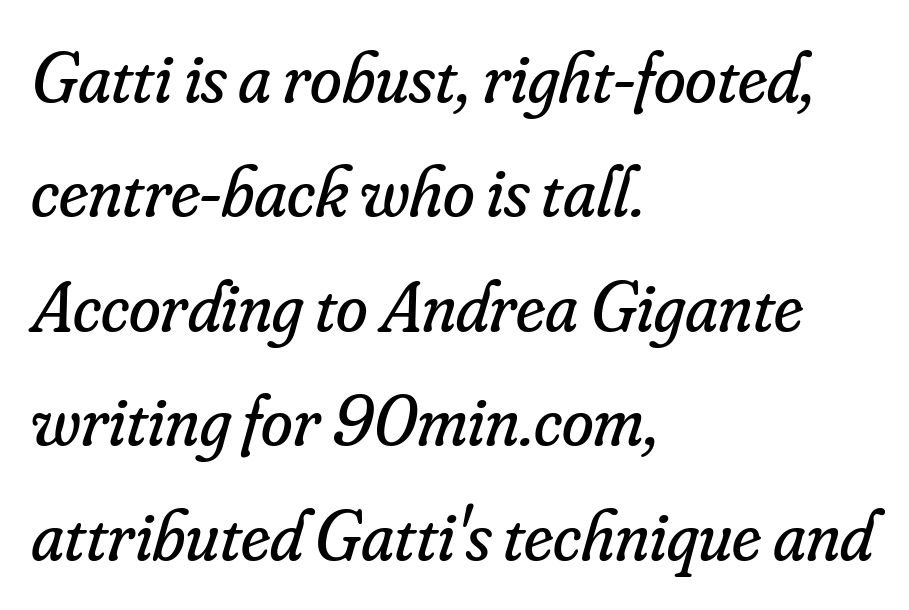
Q: Is the text bold? A: No.
Q: Is the text italic (slanted)? A: Yes, it leans right by about 16 degrees.
Q: Is the typeface a serif or a sans-serif typeface? A: Serif.
Q: Is the text underlined? A: No.
Q: How is the paragraph aligned? A: Left-aligned.
Q: Is the spacing between letters normal or unusually wide? A: Normal.
Q: Is the spacing between lines tight, normal or loose? A: Normal.
Q: Width (condensed, normal, or wide)? A: Normal.
Q: Stroke contrast? A: Low.
Q: x-height? A: Small.
Q: Monospaced? A: No.
